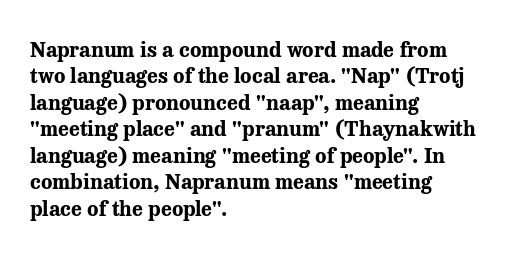
The image shows 21 px bold type, upright; set left-aligned, normal line spacing (1.26x), normal letter spacing, not underlined.
